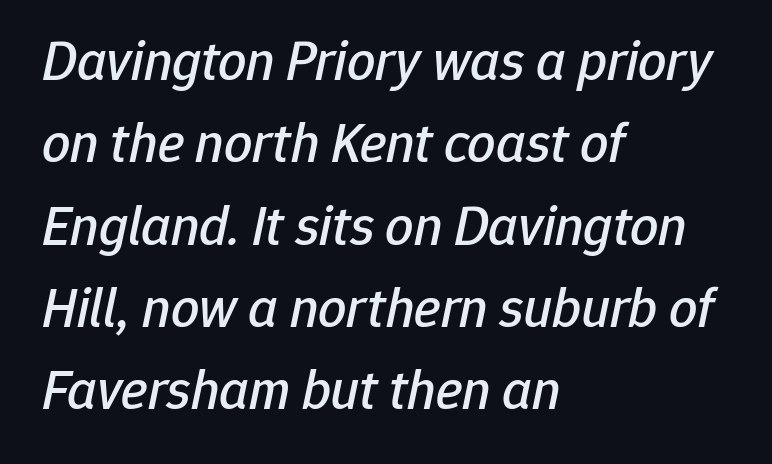
The image shows 56 px text type, italic (leaning right); set left-aligned, normal line spacing (1.47x), normal letter spacing, not underlined; low stroke contrast and a medium x-height.
